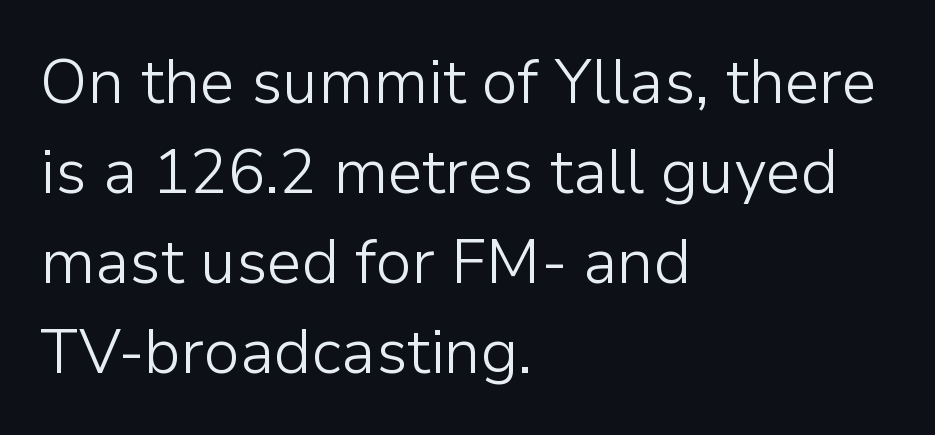
The axis of the letterforms is exactly vertical. Students, note that the glyphs here touch the page at normal intervals. One glance says typical: line gaps are just what's usual. Each letter keeps its own natural width here, so spacing adapts to shape.
